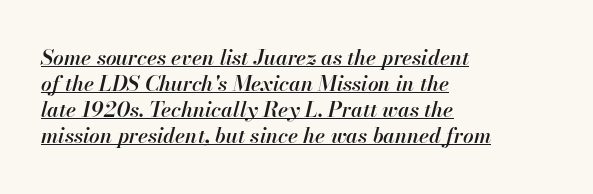
{"italic": "yes", "lean": "right", "slant_degrees": 13, "bold": "semi", "underline": "yes", "align": "left", "line_spacing_ratio": 1.24, "letter_spacing": "normal", "letter_spacing_em": 0.0, "glyph_px": 21}
